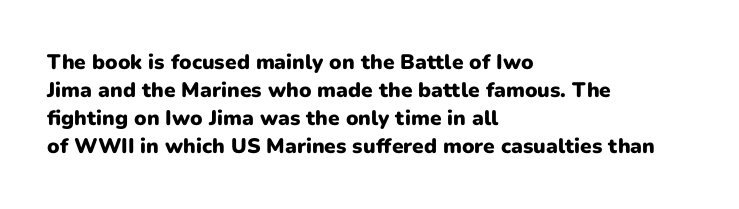
The image shows 21 px bold type, upright; set left-aligned, normal line spacing (1.34x), normal letter spacing, not underlined.
